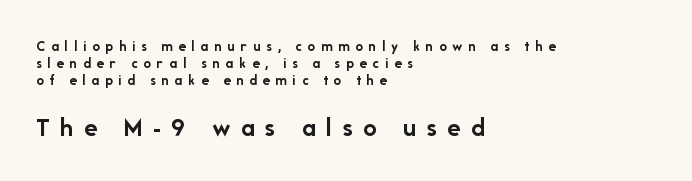
Q: Is the text bold? A: Yes.
Q: Is the text italic (slanted)? A: No, it is upright.
Q: Is the text underlined? A: No.
Q: How is the paragraph aligned? A: Left-aligned.
Q: Is the spacing between letters normal or unusually wide? A: Unusually wide.
Q: Is the spacing between lines tight, normal or loose? A: Tight.
Q: Which block of text is set in a larger size, the first (top) or the second (bottom)? A: The second (bottom) one.
